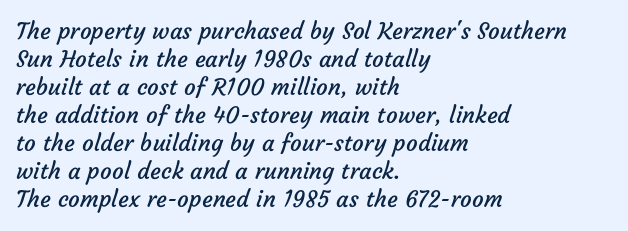
{"bold": "no", "underline": "no", "align": "left", "line_spacing_ratio": 1.22, "letter_spacing": "normal", "letter_spacing_em": 0.0, "glyph_px": 23}
